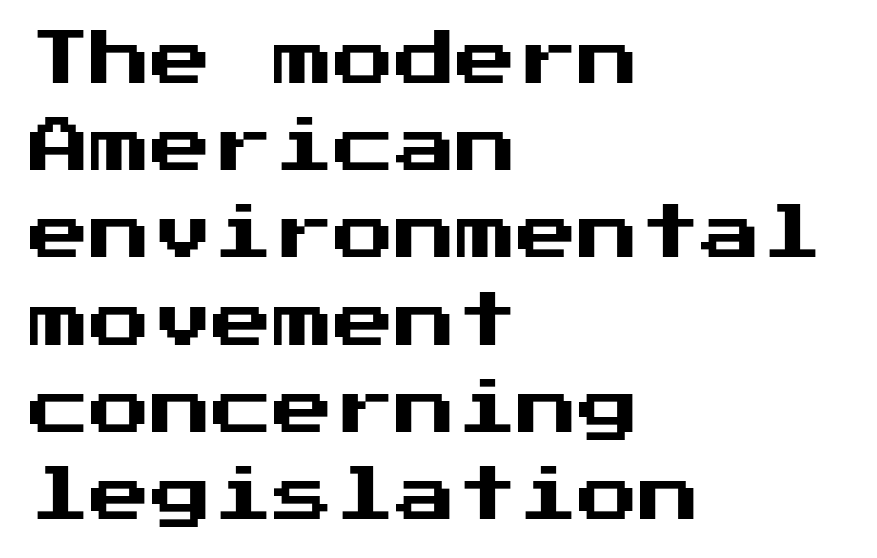
Q: Is the text italic (slanted)? A: No, it is upright.
Q: Is the typeface a serif or a sans-serif typeface? A: Sans-serif.
Q: Is the text underlined? A: No.
Q: How is the paragraph aligned? A: Left-aligned.
Q: Is the spacing between letters normal or unusually wide? A: Normal.
Q: Is the spacing between lines tight, normal or loose? A: Normal.
Q: Width (condensed, normal, or wide)? A: Normal.
Q: Stroke contrast? A: Medium.
Q: x-height? A: Medium.
